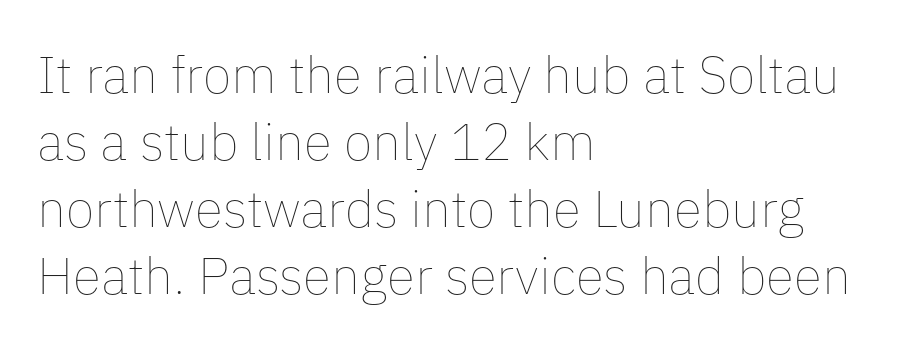
Q: Is the text bold? A: No.
Q: Is the text italic (slanted)? A: No, it is upright.
Q: Is the text underlined? A: No.
Q: How is the paragraph aligned? A: Left-aligned.
Q: Is the spacing between letters normal or unusually wide? A: Normal.
Q: Is the spacing between lines tight, normal or loose? A: Normal.
Q: Width (condensed, normal, or wide)? A: Normal.
Q: Stroke contrast? A: Low.
Q: x-height? A: Medium.
Q: Monospaced? A: No.
